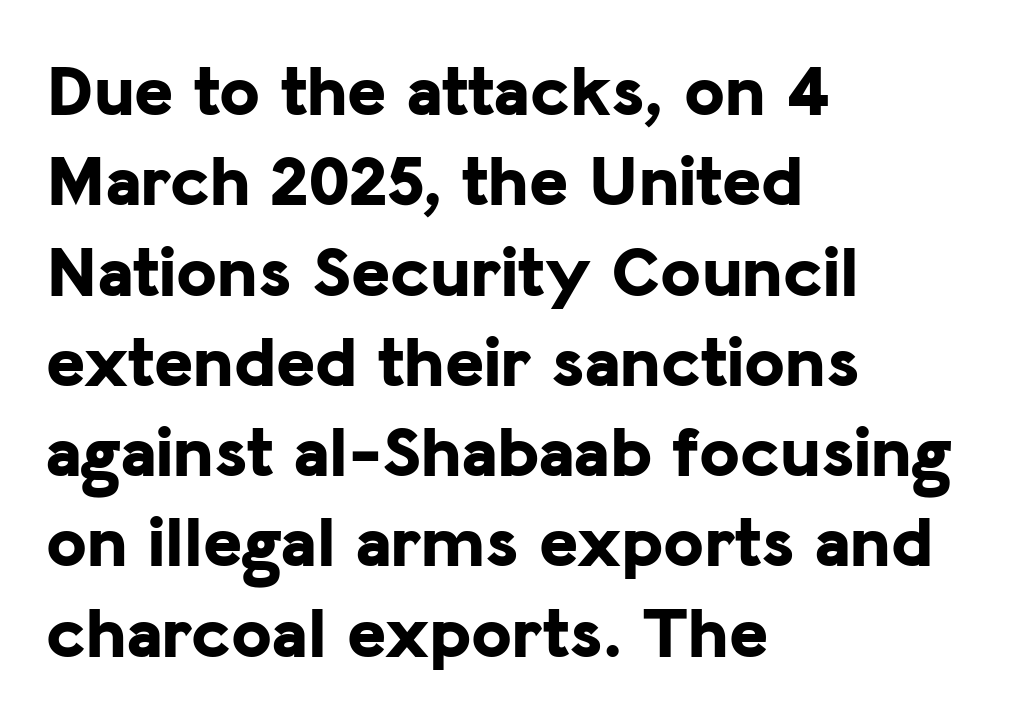
The type sits square on the baseline with zero lean. Note: no serifs on the glyphs. Students, this is bold: see how much ink each stroke carries. Here the designer chose a conventional face with non-uniform glyph widths.
